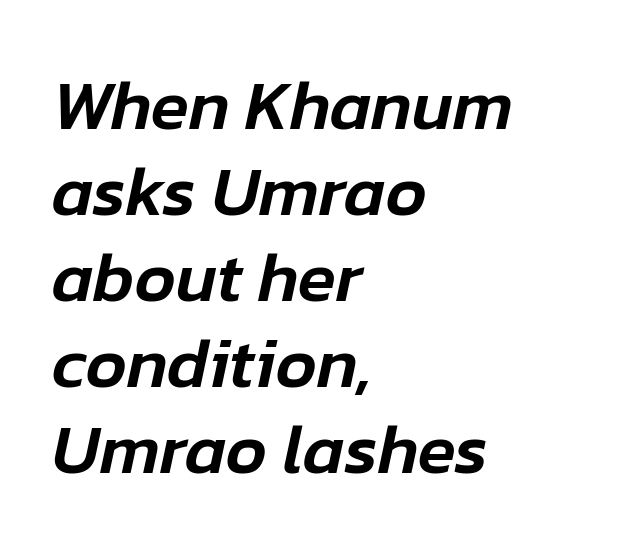
{"italic": "yes", "lean": "right", "slant_degrees": 12, "width": "normal", "stroke_contrast": "low", "x_height": "medium", "monospaced": "no", "underline": "no", "align": "left", "line_spacing_ratio": 1.23, "letter_spacing": "normal", "letter_spacing_em": 0.0, "glyph_px": 70}
